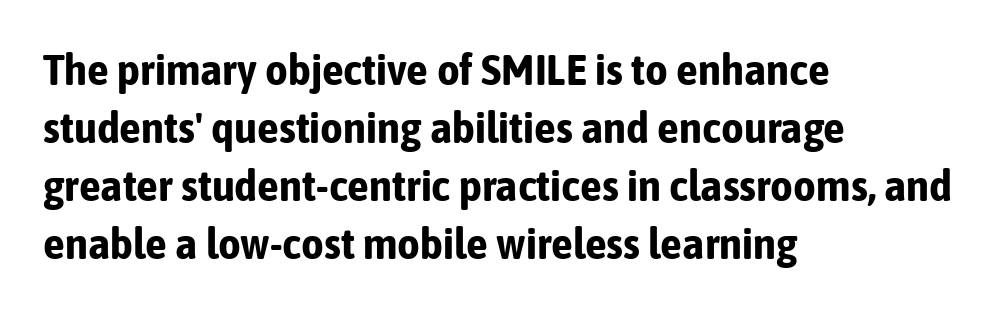
What weight is shown? A full bold with thick strokes. Normally led — the rows are evenly, conventionally spaced. Visually the block forms a straight wall on the left and a jagged coastline on the right. The characters display no serif detailing; their extremities are plain. Is the letter spacing exaggerated? No — it looks like the ordinary default.
